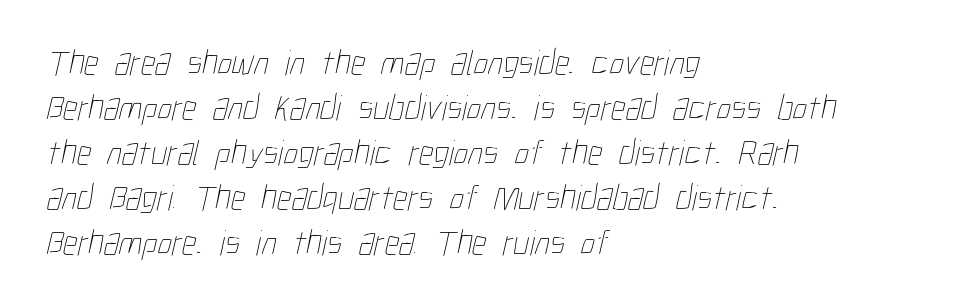
Here the designer chose a conventional face with non-uniform glyph widths. The space directly below the letters is spotless. The gaps between neighbouring characters are ordinary and unremarkable. The weight tops out at a normal text grade.
